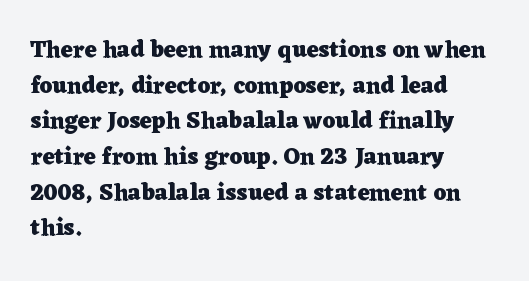
Q: Is the text bold? A: Yes.
Q: Is the text italic (slanted)? A: No, it is upright.
Q: Is the text underlined? A: No.
Q: How is the paragraph aligned? A: Left-aligned.
Q: Is the spacing between letters normal or unusually wide? A: Normal.
Q: Is the spacing between lines tight, normal or loose? A: Normal.
